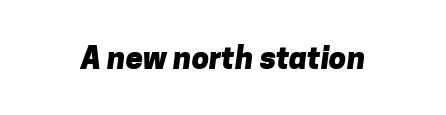
The image shows 31 px heavy sans-serif type; set normal letter spacing, not underlined; low stroke contrast and a medium x-height.
